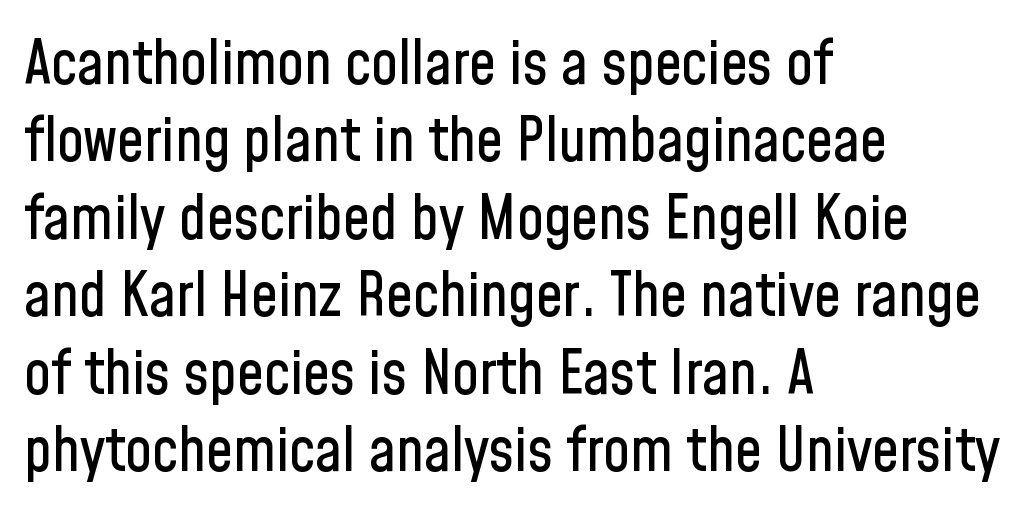
The image shows 60 px condensed sans-serif type, upright; set left-aligned, normal line spacing (1.29x), normal letter spacing, not underlined; low stroke contrast and a medium x-height.
